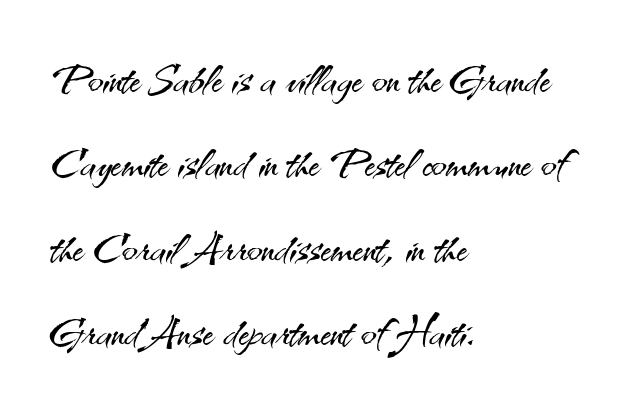
The image shows 57 px light sans-serif type; set left-aligned, normal line spacing (1.48x), normal letter spacing, not underlined; medium stroke contrast and a small x-height.
